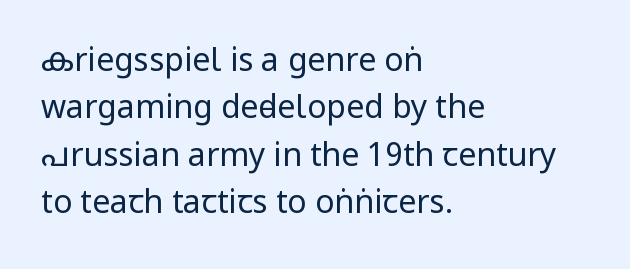
The typography opts for an upright posture over an oblique one. A quiet, ordinary-to-light weight characterises the typeface. Tracking here is standard; glyphs follow each other at the usual distance. Which margin do the lines hug? The left one — the right edge is uneven.
